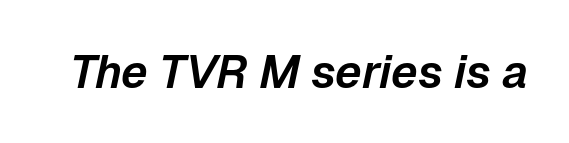
Think of a printed novel: that variable character pitch is what you see here. Only glyphs here, with clear space below each row. Designer's note — italics engaged. The letters sit at their default tracking, neither squeezed nor spread.
